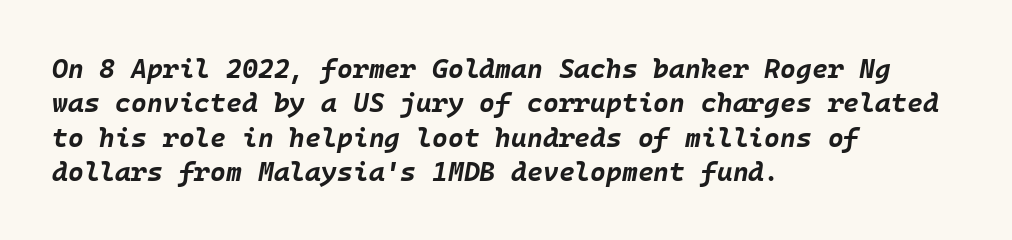
{"italic": "yes", "lean": "right", "slant_degrees": 10, "bold": "yes", "underline": "no", "align": "left", "line_spacing": "normal", "line_spacing_ratio": 1.27, "letter_spacing": "normal", "letter_spacing_em": 0.0, "glyph_px": 27}
